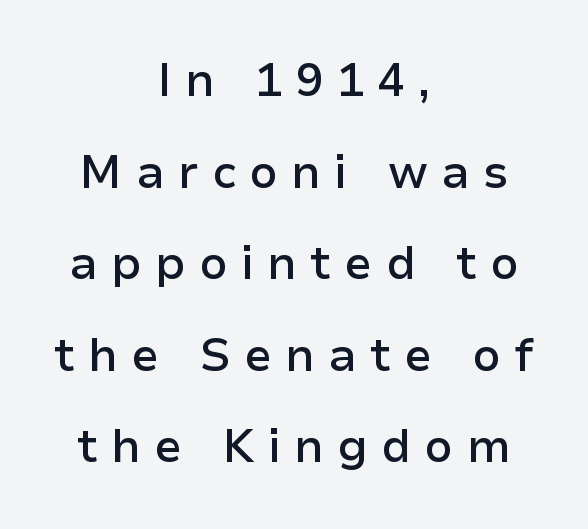
Q: Is the text bold? A: Semi-bold.
Q: Is the text italic (slanted)? A: No, it is upright.
Q: Is the typeface a serif or a sans-serif typeface? A: Sans-serif.
Q: Is the text underlined? A: No.
Q: How is the paragraph aligned? A: Centered.
Q: Is the spacing between letters normal or unusually wide? A: Unusually wide.
Q: Is the spacing between lines tight, normal or loose? A: Loose.
Q: Width (condensed, normal, or wide)? A: Normal.
Q: Stroke contrast? A: Low.
Q: x-height? A: Medium.
Q: Monospaced? A: No.
